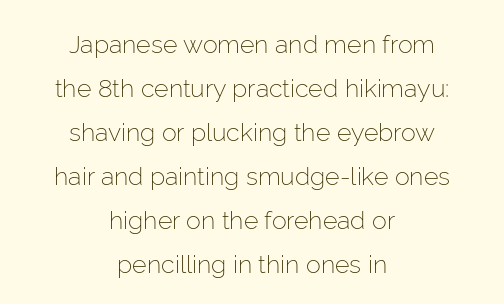
The image shows 25 px text type, upright; set centered, line spacing 1.76x, normal letter spacing, not underlined.
